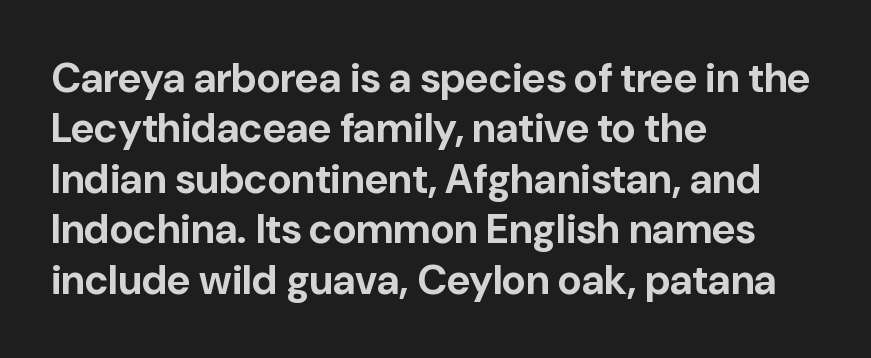
The characters look thick and weighty, a clear bold. The horizontal fit of the characters is conventional and even. Typeset ragged right — the left edge is the straight one. The words here are not underlined.
